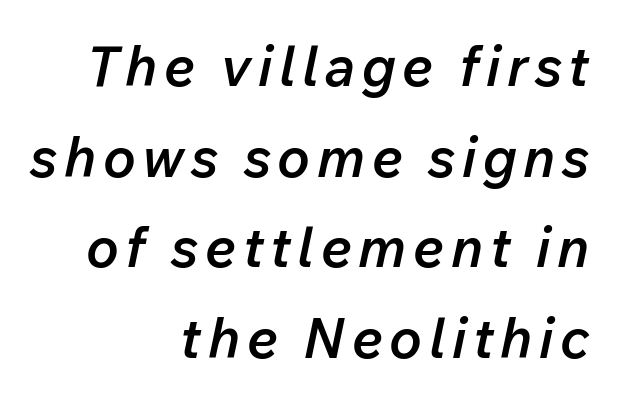
The foot of each line stays bare and open. This rendering uses right alignment, leaving the left contour irregular. The rendering uses natural spacing where letterforms have individual widths. Italic: yes, the glyphs are oblique. A bit beefed up — I'd call it semibold rather than bold. Vertically, the passage feels balanced, rows spaced as you'd expect.
